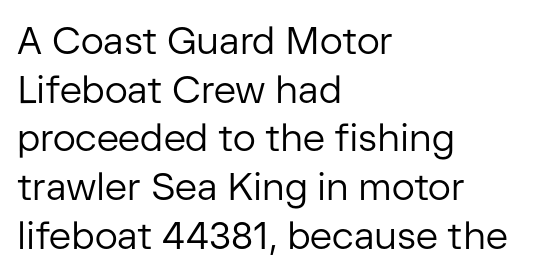
A student would call this left alignment; a typographer would say flush left, rag right. Lines of text with bare space underneath. The font family rendered here belongs to the sans-serif group. Looks like regular typesetting: each glyph gets only the width it needs.
